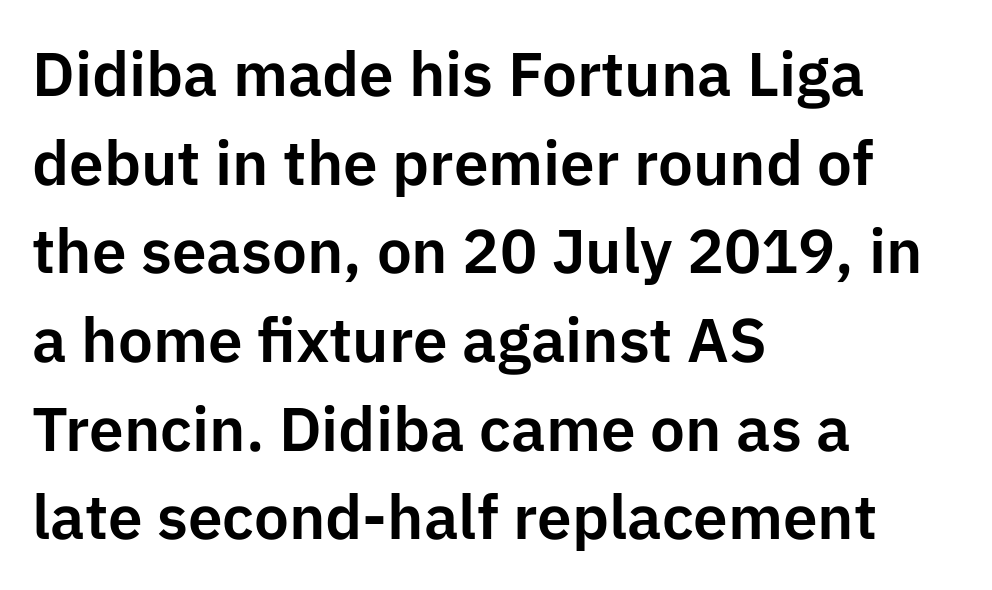
{"serif": "no", "italic": "no", "width": "normal", "stroke_contrast": "low", "x_height": "medium", "monospaced": "no", "underline": "no", "align": "left", "line_spacing": "normal", "line_spacing_ratio": 1.43, "letter_spacing": "normal", "letter_spacing_em": 0.0, "glyph_px": 62}
